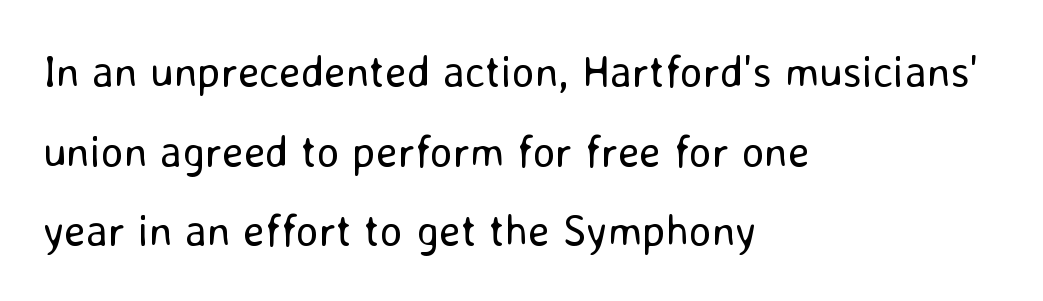
The image shows 44 px regular-weight sans-serif type, upright; set left-aligned, line spacing 1.81x, normal letter spacing, not underlined; low stroke contrast and a medium x-height.
